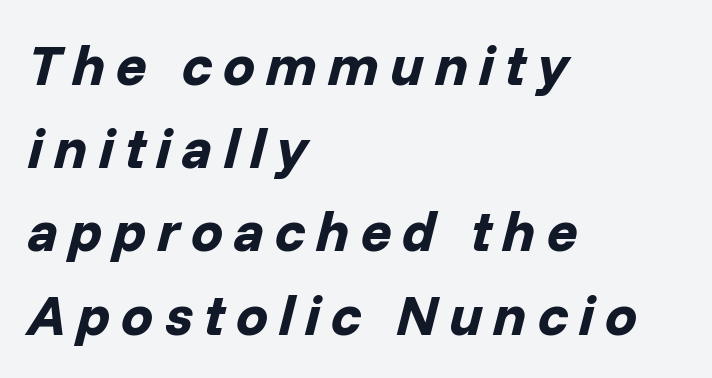
Q: Is the text bold? A: Yes.
Q: Is the text italic (slanted)? A: Yes, it leans right by about 14 degrees.
Q: Is the text underlined? A: No.
Q: How is the paragraph aligned? A: Left-aligned.
Q: Is the spacing between lines tight, normal or loose? A: Normal.
Q: Width (condensed, normal, or wide)? A: Normal.
Q: Stroke contrast? A: Low.
Q: x-height? A: Medium.
Q: Monospaced? A: No.
